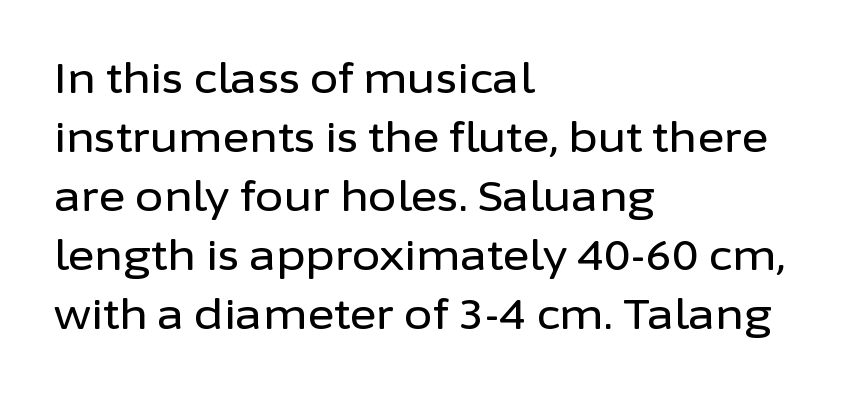
Q: Is the text italic (slanted)? A: No, it is upright.
Q: Is the typeface a serif or a sans-serif typeface? A: Sans-serif.
Q: Is the text underlined? A: No.
Q: How is the paragraph aligned? A: Left-aligned.
Q: Is the spacing between letters normal or unusually wide? A: Normal.
Q: Is the spacing between lines tight, normal or loose? A: Normal.
Q: Width (condensed, normal, or wide)? A: Normal.
Q: Stroke contrast? A: Low.
Q: x-height? A: Medium.
Q: Monospaced? A: No.
